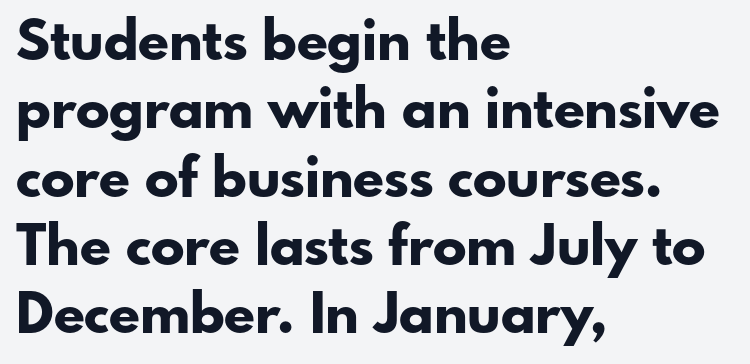
You can tell it's not italic because the verticals are truly vertical. Is this a sans? Yes — the strokes have no serifs. Think of a printed novel: that variable character pitch is what you see here. Students, this is bold: see how much ink each stroke carries.
